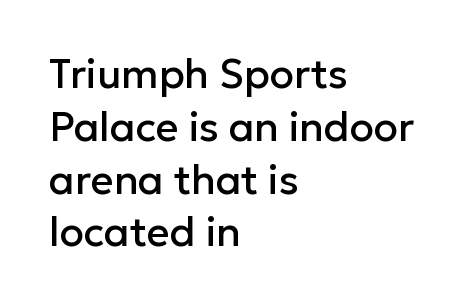
{"serif": "no", "italic": "no", "width": "normal", "stroke_contrast": "low", "x_height": "medium", "monospaced": "no", "underline": "no", "align": "left", "line_spacing": "normal", "line_spacing_ratio": 1.32, "letter_spacing": "normal", "letter_spacing_em": 0.0, "glyph_px": 40}
